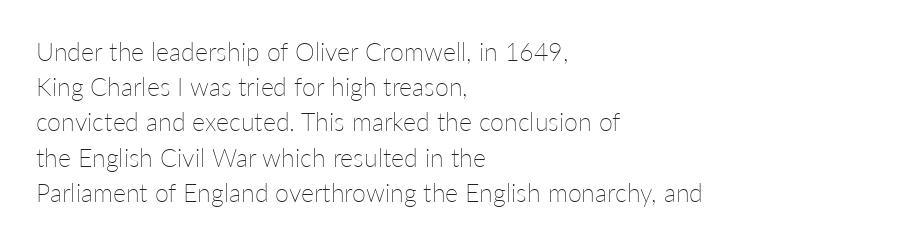
{"italic": "no", "bold": "no", "underline": "no", "align": "left", "line_spacing": "normal", "line_spacing_ratio": 1.41, "letter_spacing": "normal", "letter_spacing_em": 0.0, "glyph_px": 25}
